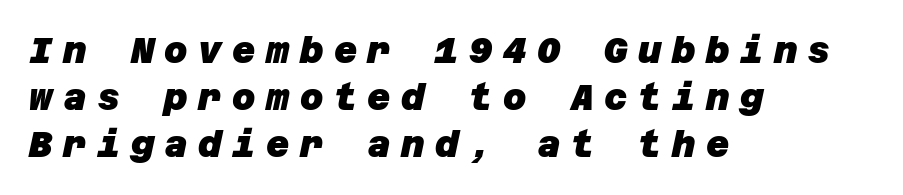
{"serif": "no", "bold": "yes", "weight": "heavy", "width": "normal", "stroke_contrast": "low", "x_height": "large", "underline": "no", "align": "left", "line_spacing": "normal", "line_spacing_ratio": 1.3, "letter_spacing": "wide", "letter_spacing_em": 0.29, "glyph_px": 36}
